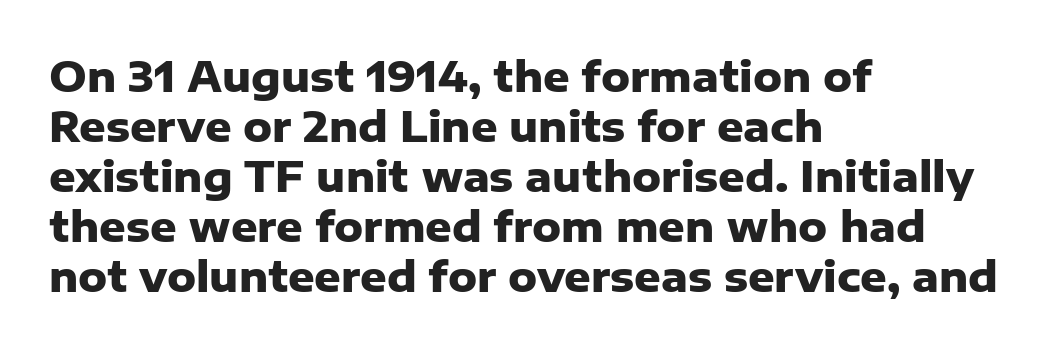
The glyphs are unaccompanied by any horizontal stroke below them. Every row of glyphs begins at an identical x-position on the left. You could not count columns in this text — the font is proportionally spaced. Chunky letters — that's bold for sure. The text was rendered using a sans face with plain stroke endings.
